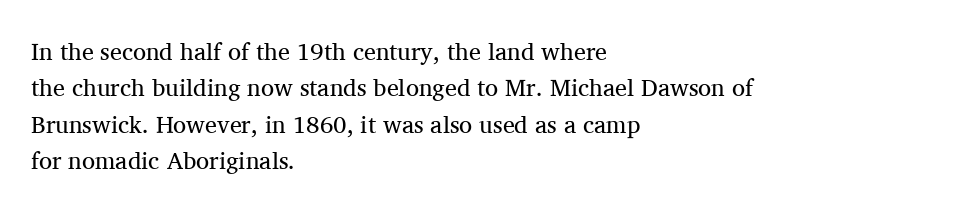
{"italic": "no", "bold": "no", "underline": "no", "align": "left", "line_spacing": "normal", "line_spacing_ratio": 1.52, "letter_spacing": "normal", "letter_spacing_em": 0.0, "glyph_px": 24}
